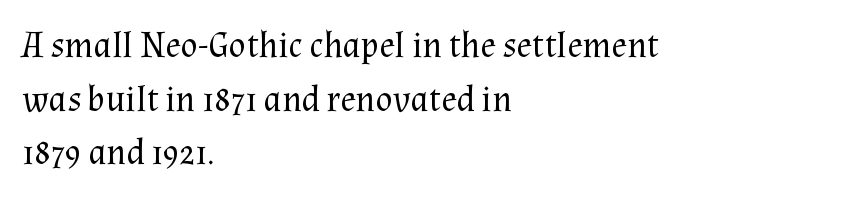
The image shows 36 px regular-weight type, upright; set left-aligned, normal line spacing (1.49x), normal letter spacing, not underlined; medium stroke contrast and a medium x-height.
